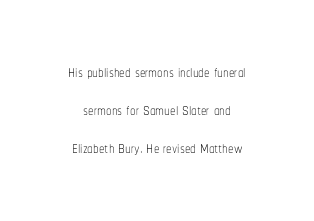
The image shows 22 px text type, upright; set centered, line spacing 1.72x, normal letter spacing, not underlined.
